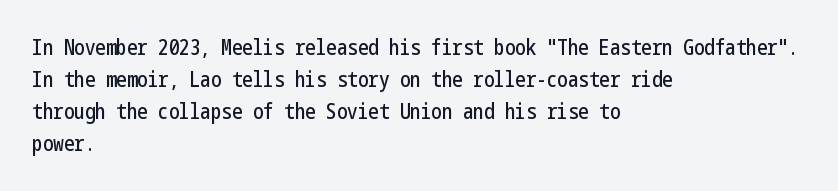
{"italic": "no", "underline": "no", "align": "left", "line_spacing": "normal", "line_spacing_ratio": 1.53, "letter_spacing": "normal", "letter_spacing_em": 0.0, "glyph_px": 21}
